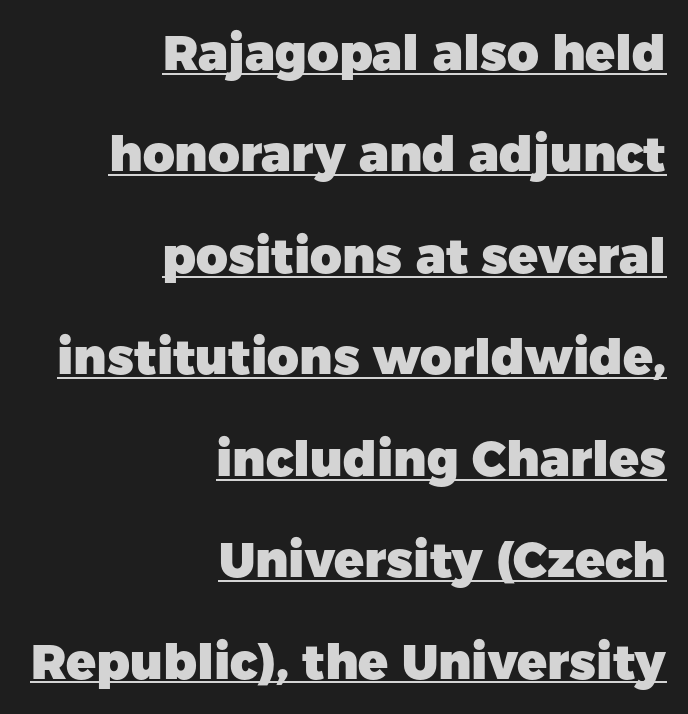
{"serif": "no", "italic": "no", "bold": "yes", "weight": "heavy", "width": "normal", "stroke_contrast": "low", "x_height": "medium", "monospaced": "no", "underline": "yes", "align": "right", "line_spacing": "loose", "line_spacing_ratio": 2.07, "letter_spacing": "normal", "letter_spacing_em": 0.0, "glyph_px": 49}
